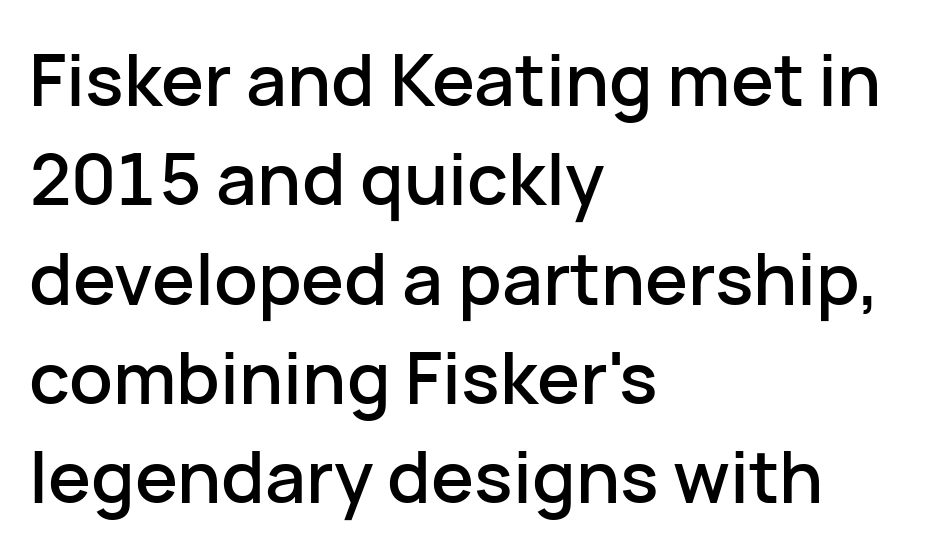
This sample is left-justified, so line endings fall wherever the words run out. You could not count columns in this text — the font is proportionally spaced. Clear beneath every line of the passage. Interline gaps are of average width in this sample.
